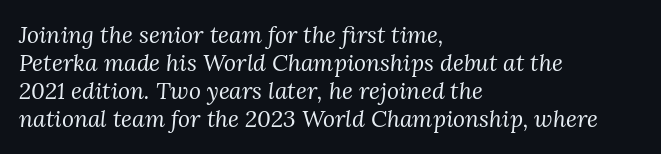
Q: Is the text bold? A: No.
Q: Is the text italic (slanted)? A: Yes, it leans right by about 3 degrees.
Q: Is the text underlined? A: No.
Q: How is the paragraph aligned? A: Left-aligned.
Q: Is the spacing between letters normal or unusually wide? A: Normal.
